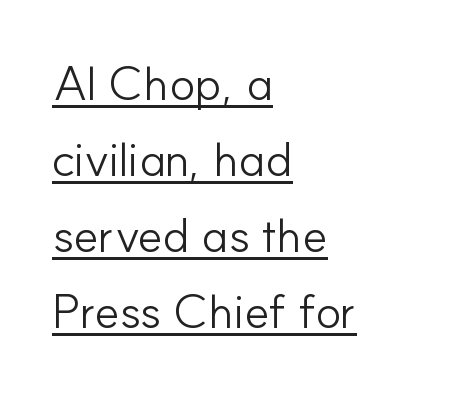
A typesetter would label this face a sans. Short note: letters normally spaced. Quick note: interline space is typical. Think of a printed novel: that variable character pitch is what you see here.
